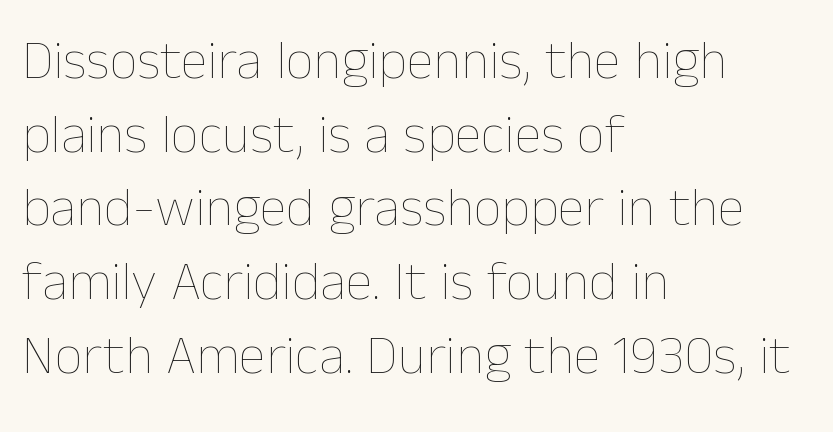
{"italic": "no", "bold": "no", "weight": "thin", "width": "normal", "stroke_contrast": "low", "x_height": "medium", "monospaced": "no", "underline": "no", "align": "left", "line_spacing": "normal", "line_spacing_ratio": 1.34, "letter_spacing": "normal", "letter_spacing_em": 0.0, "glyph_px": 55}
